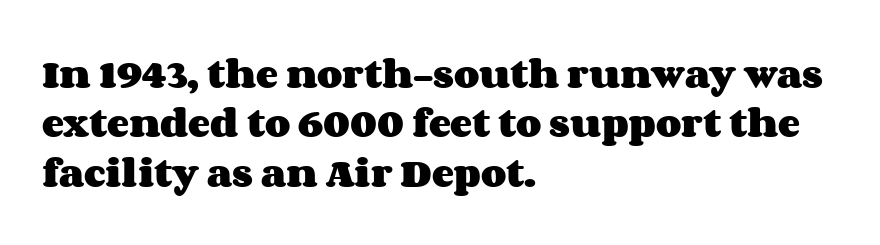
The image shows 33 px heavy, wide type, upright; set left-aligned, normal line spacing (1.5x), normal letter spacing, not underlined; medium stroke contrast and a large x-height.
